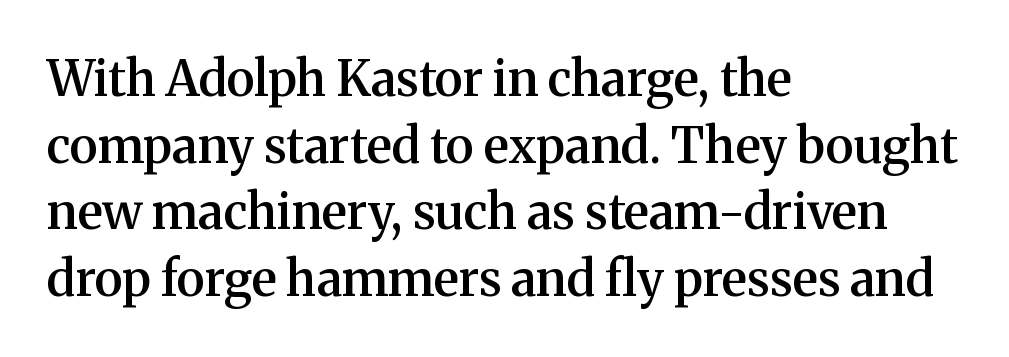
{"serif": "yes", "italic": "no", "bold": "semi", "weight": "semibold", "width": "normal", "stroke_contrast": "medium", "x_height": "medium", "monospaced": "no", "underline": "no", "align": "left", "line_spacing": "normal", "line_spacing_ratio": 1.36, "letter_spacing": "normal", "letter_spacing_em": 0.0, "glyph_px": 49}
